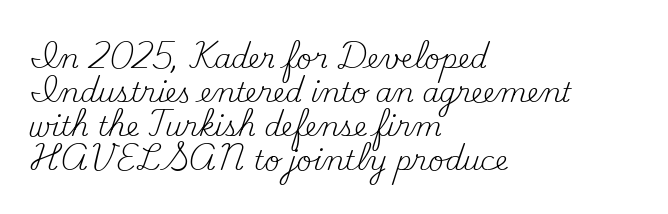
{"bold": "no", "underline": "no", "align": "left", "line_spacing": "normal", "line_spacing_ratio": 1.26, "letter_spacing": "normal", "letter_spacing_em": 0.0, "glyph_px": 27}
